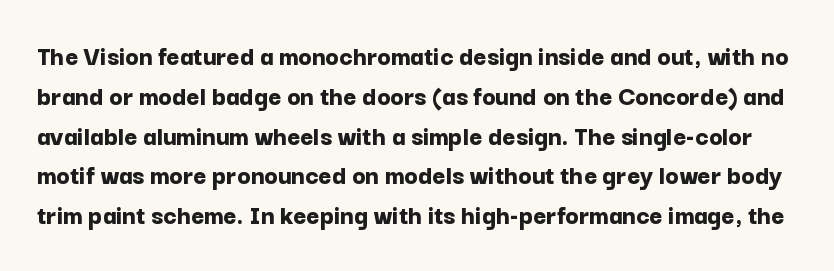
The image shows 28 px bold sans-serif type, upright; set normal line spacing (1.42x), normal letter spacing, not underlined; low stroke contrast and a medium x-height.
